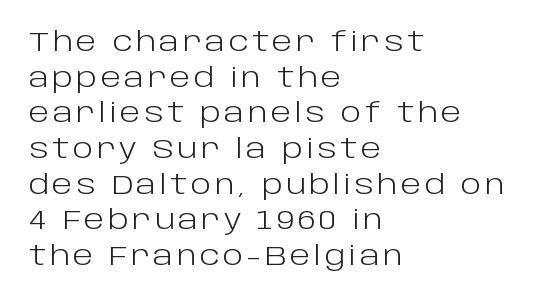
The image shows 27 px text type, upright; set left-aligned, normal line spacing (1.32x), not underlined.
